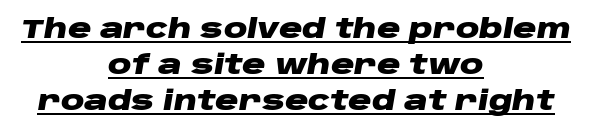
Notice how a bar underscores the lettering throughout. Compared with typical body copy, the letter spacing here is the same. One-word summary of the alignment: center. One glance says typical: line gaps are just what's usual.
